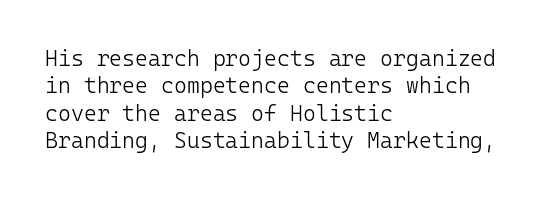
{"italic": "no", "bold": "no", "underline": "no", "align": "left", "line_spacing_ratio": 1.24, "letter_spacing": "normal", "letter_spacing_em": 0.0, "glyph_px": 22}
